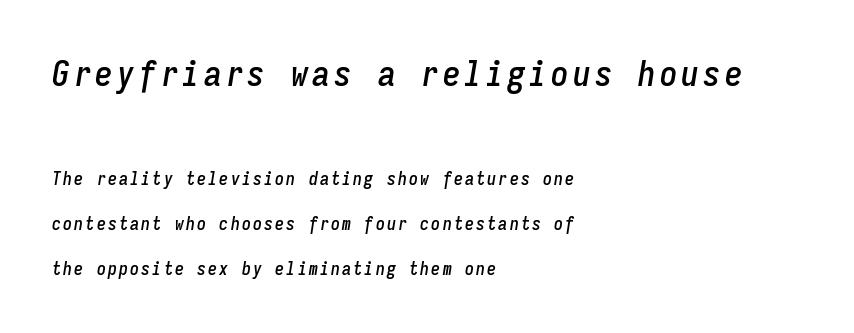
This rendering features lettering with no underline. The passage shown begins with its larger block and ends with its smaller one. Each line starts at the same left margin while the right side varies. Emphasis-style slanted type is in use. Do the characters align in a grid? Yes, the font is monospaced. Horizontal bands of white between lines are thick stripes.
